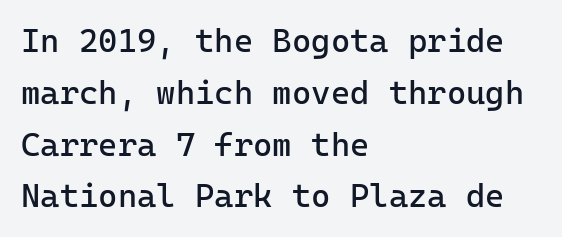
{"serif": "no", "italic": "no", "bold": "no", "weight": "regular", "width": "normal", "stroke_contrast": "low", "x_height": "medium", "monospaced": "yes", "underline": "no", "align": "left", "line_spacing": "normal", "line_spacing_ratio": 1.57, "letter_spacing": "normal", "letter_spacing_em": 0.0, "glyph_px": 33}
